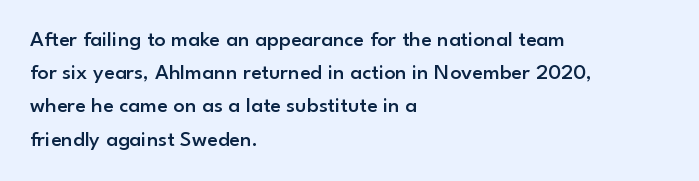
{"italic": "no", "bold": "semi", "underline": "no", "align": "left", "line_spacing": "normal", "line_spacing_ratio": 1.51, "letter_spacing": "normal", "letter_spacing_em": 0.0, "glyph_px": 22}
